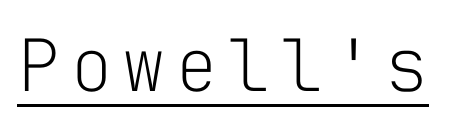
{"serif": "no", "italic": "no", "bold": "no", "weight": "light", "width": "normal", "stroke_contrast": "low", "x_height": "medium", "monospaced": "yes", "underline": "yes", "glyph_px": 72}
